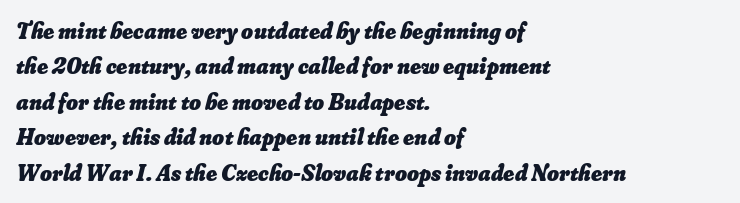
Short note: letters normally spaced. The passage shown is not underscored anywhere. You'd pick this weight for a headline — it's a proper bold. Regular leading.
